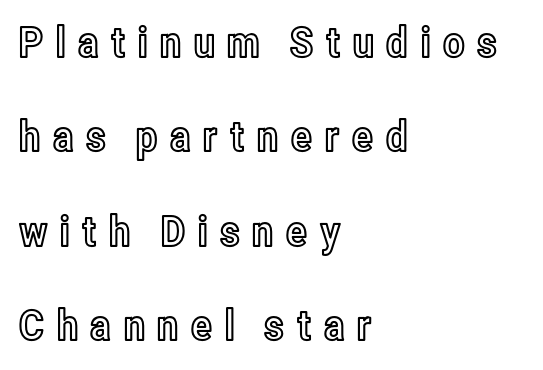
Do the characters align in a grid? No, the font is proportional. Whoever set this chose breathing room over compactness in the vertical rhythm. The string is rendered with underlining switched off. Where is the straight margin? On the left. Notice how the stems are strictly vertical — no italics here. Words appear elongated and porous because spacing is wide.
